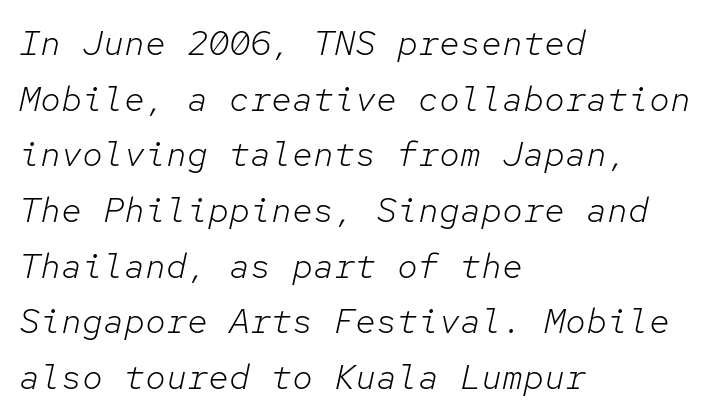
The image shows 35 px light type, italic (leaning right), monospaced; set left-aligned, normal line spacing (1.59x), normal letter spacing, not underlined; low stroke contrast and a medium x-height.
